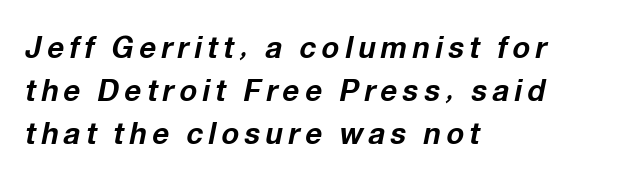
{"italic": "yes", "lean": "right", "slant_degrees": 12, "bold": "yes", "weight": "bold", "width": "normal", "stroke_contrast": "low", "x_height": "medium", "monospaced": "no", "underline": "no", "align": "left", "line_spacing": "normal", "line_spacing_ratio": 1.48, "glyph_px": 29}
